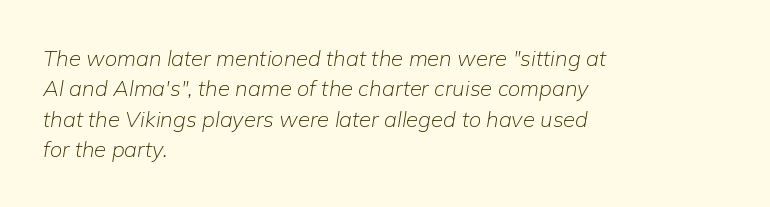
The line-height multiplier appears to be the usual default. An italicized treatment has been applied to the whole sample. Words appear dense and cohesive because spacing is normal. The ragged edge is on the right, which tells us the setting is flush left. Weight: in the light-to-regular range. Clear beneath every line of the passage.
